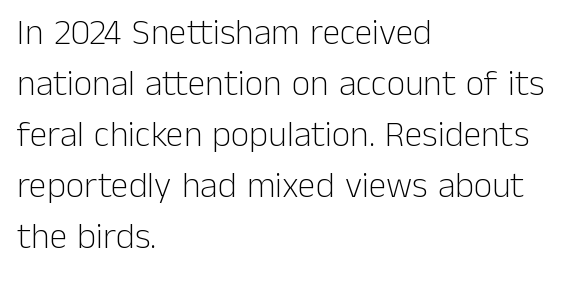
Q: Is the text bold? A: No.
Q: Is the text italic (slanted)? A: No, it is upright.
Q: Is the typeface a serif or a sans-serif typeface? A: Sans-serif.
Q: Is the text underlined? A: No.
Q: How is the paragraph aligned? A: Left-aligned.
Q: Is the spacing between letters normal or unusually wide? A: Normal.
Q: Is the spacing between lines tight, normal or loose? A: Normal.
Q: Width (condensed, normal, or wide)? A: Normal.
Q: Stroke contrast? A: Low.
Q: x-height? A: Medium.
Q: Monospaced? A: No.
